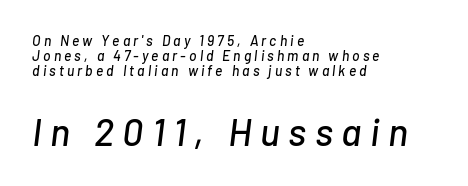
Think of a printed novel: that variable character pitch is what you see here. Glance below the letters and you will spot only blank space. The space between consecutive lines is stingy. The later block is typeset at a bigger size than the earlier block. Between one letter and the next there's a generous, obvious gap.
